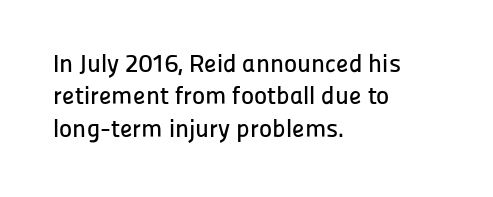
Q: Is the text italic (slanted)? A: No, it is upright.
Q: Is the text underlined? A: No.
Q: How is the paragraph aligned? A: Left-aligned.
Q: Is the spacing between letters normal or unusually wide? A: Normal.
Q: Is the spacing between lines tight, normal or loose? A: Normal.
